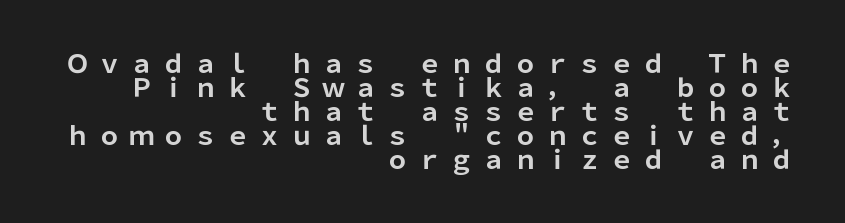
Q: Is the text bold? A: Yes.
Q: Is the text italic (slanted)? A: No, it is upright.
Q: Is the text underlined? A: No.
Q: How is the paragraph aligned? A: Right-aligned.
Q: Is the spacing between letters normal or unusually wide? A: Unusually wide.
Q: Is the spacing between lines tight, normal or loose? A: Tight.
